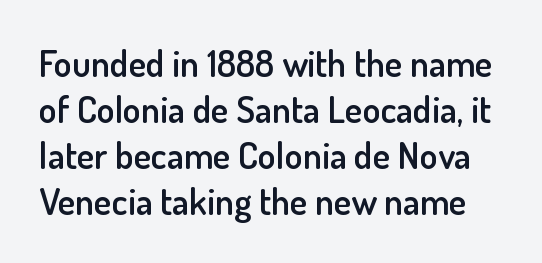
The image shows 37 px semibold sans-serif type, upright; set line spacing 1.24x, normal letter spacing, not underlined; low stroke contrast and a small x-height.
